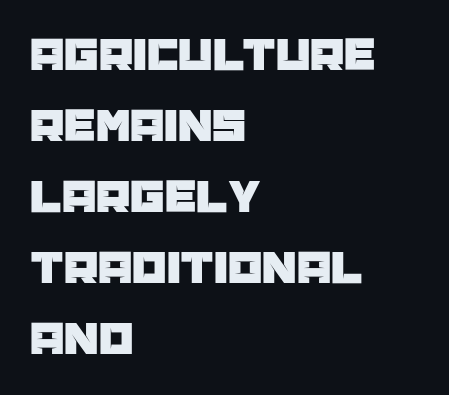
The image shows 49 px sans-serif type, upright; set left-aligned, normal line spacing (1.45x), normal letter spacing, not underlined; low stroke contrast and a large x-height.
